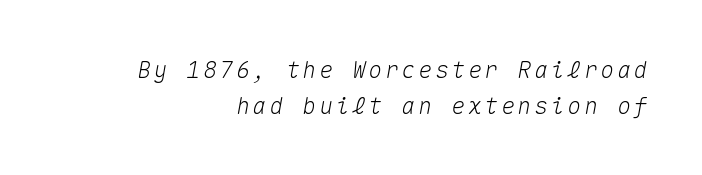
The image shows 23 px text type, italic (leaning right); set right-aligned, normal line spacing (1.56x), not underlined.
